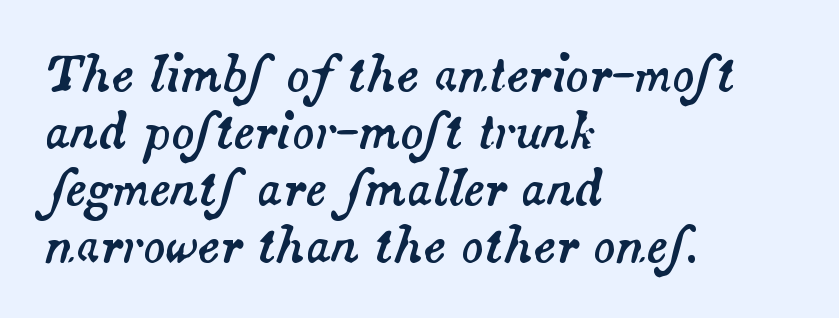
The passage shown is typed in a proportional face where columns would drift. Line beginnings align vertically; line endings do not. Nobody touched the tracking dial on this one. The space beneath each line is pristine and unruled.
